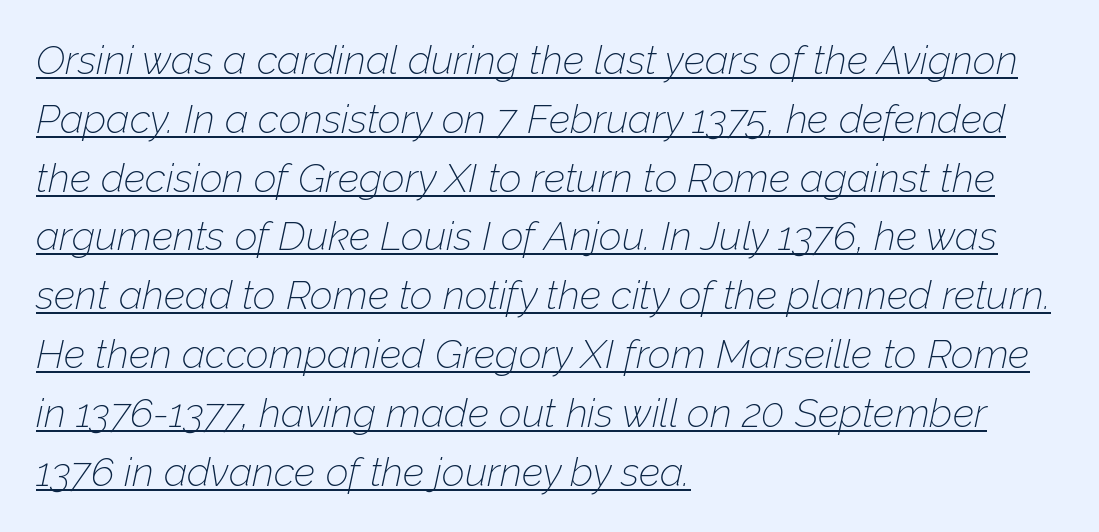
Beneath each row of characters lies a ruled line. The letterforms sit shoulder to shoulder at normal distance. The passage shown is typed in a proportional face where columns would drift. The passage shown is not bold in any degree.
